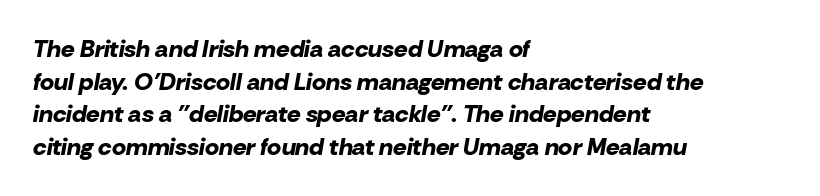
Beneath every word, the page is bare. The letters are bold, with thick, heavy strokes. This sample uses plain, unmodified letter spacing. The rows are spaced the way most documents space them.
